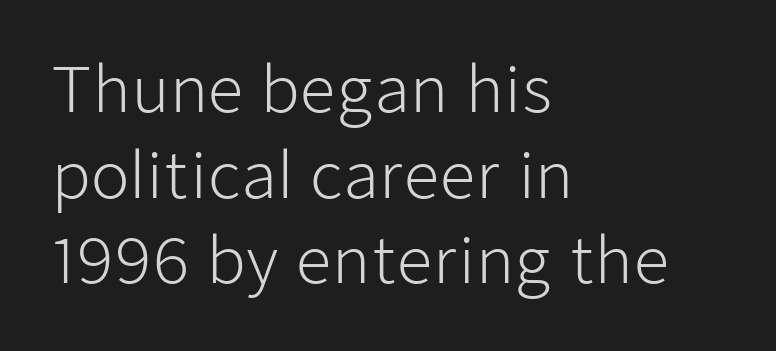
A typesetter would call this proportional, since set widths differ per character. Nobody touched the tracking dial on this one. This sample is left-justified, so line endings fall wherever the words run out. These glyphs show unthickened strokes, regular width or finer. Baseline-to-baseline distance is the conventional proportion of letter height. The letters stand straight up with perfectly vertical stems.
